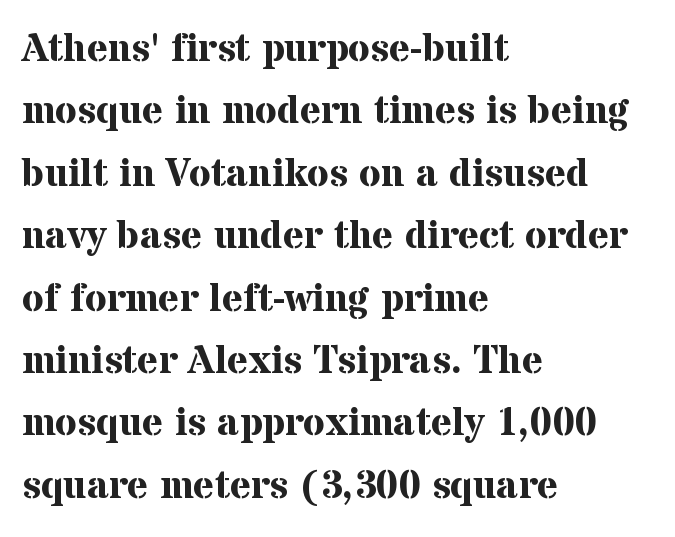
Caption: standard tracking, unaltered. Is there much room between lines? A standard amount, neither cramped nor airy. The string is rendered with underlining switched off. Horizontal alignment here is leftward, the default for most running prose.
